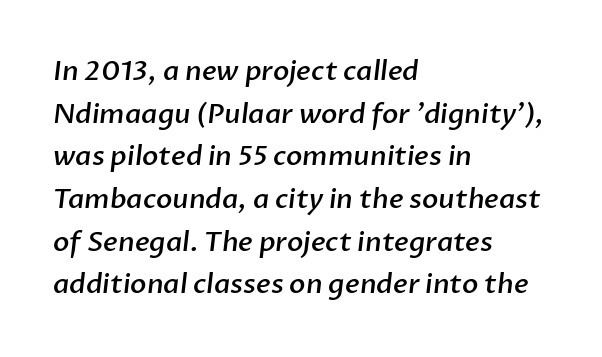
{"bold": "semi", "underline": "no", "align": "left", "line_spacing": "normal", "line_spacing_ratio": 1.58, "letter_spacing": "normal", "letter_spacing_em": 0.0, "glyph_px": 27}
